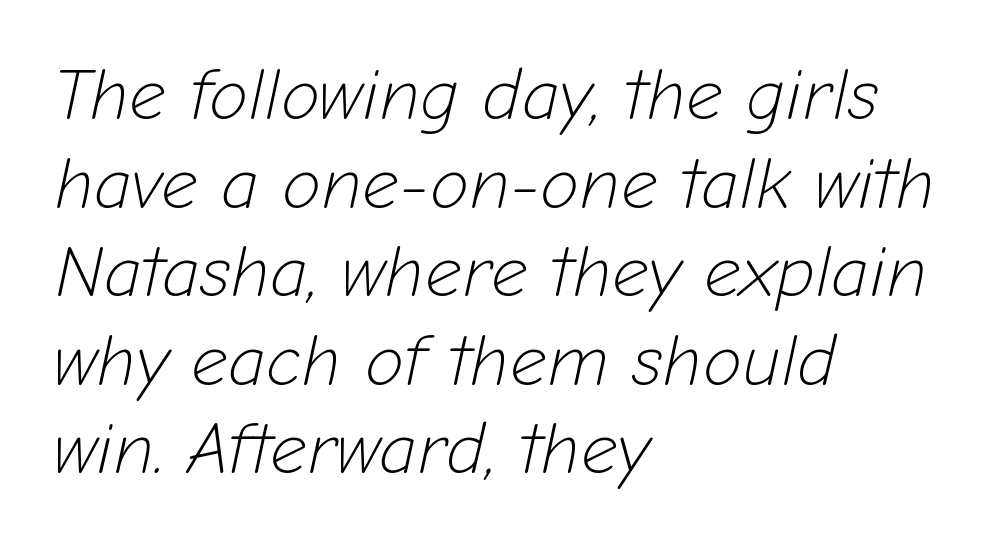
{"italic": "yes", "lean": "right", "slant_degrees": 12, "bold": "no", "weight": "light", "width": "normal", "stroke_contrast": "low", "x_height": "medium", "monospaced": "no", "underline": "no", "align": "left", "line_spacing_ratio": 1.23, "letter_spacing": "normal", "letter_spacing_em": 0.0, "glyph_px": 72}
